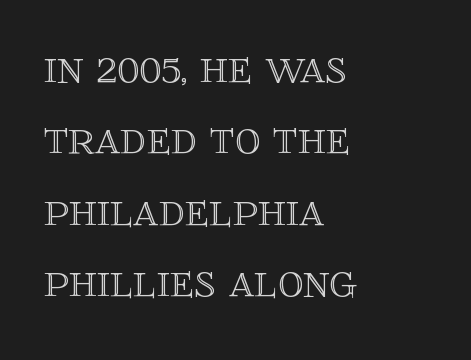
Evenly set lines give the paragraph a standard silhouette. Italic: no, the glyphs are upright roman. Look at the tracking — it's just the regular setting, nothing added. Compared with a centered layout, this one pins lines to the left instead. Proportional: the letters do not fall into vertical columns.
